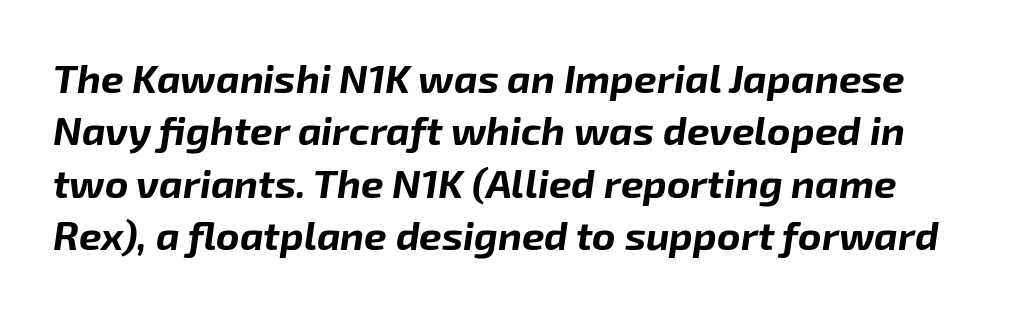
Strong, thick strokes mark this as bold type. No word sits above an underline. Observe the lean: these are italic letterforms. This rendering leaves character spacing at its baseline value.
